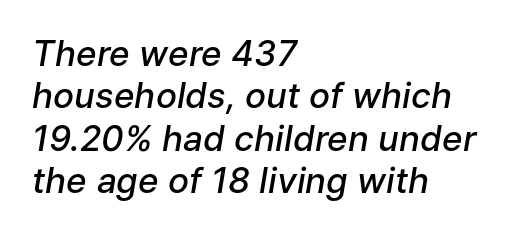
Q: Is the text bold? A: Semi-bold.
Q: Is the text italic (slanted)? A: Yes, it leans right by about 9 degrees.
Q: Is the text underlined? A: No.
Q: How is the paragraph aligned? A: Left-aligned.
Q: Is the spacing between letters normal or unusually wide? A: Normal.
Q: Width (condensed, normal, or wide)? A: Normal.
Q: Stroke contrast? A: Low.
Q: x-height? A: Medium.
Q: Monospaced? A: No.
